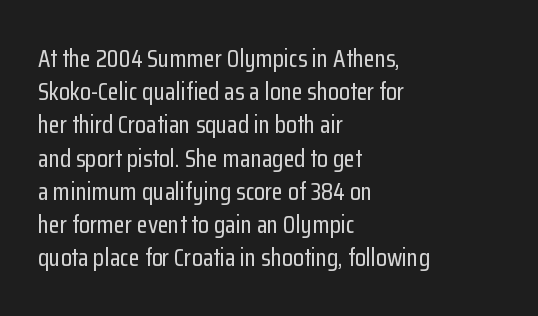
Q: Is the text italic (slanted)? A: No, it is upright.
Q: Is the text underlined? A: No.
Q: How is the paragraph aligned? A: Left-aligned.
Q: Is the spacing between letters normal or unusually wide? A: Normal.
Q: Is the spacing between lines tight, normal or loose? A: Normal.
